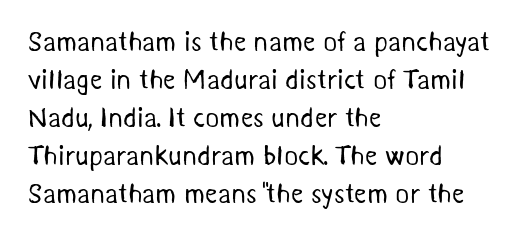
Ink coverage per letter is moderate at most. Descender tails drop into unmarked territory. The line-height multiplier appears to be the usual default. Is the block centered? No — it sits flush against the left margin.
